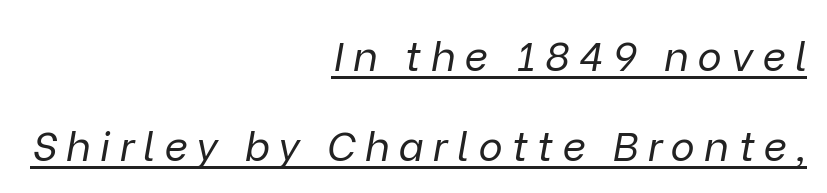
{"italic": "yes", "lean": "right", "slant_degrees": 9, "bold": "no", "weight": "regular", "width": "normal", "stroke_contrast": "low", "x_height": "medium", "monospaced": "no", "underline": "yes", "align": "right", "line_spacing": "loose", "line_spacing_ratio": 2.19, "letter_spacing": "wide", "letter_spacing_em": 0.22, "glyph_px": 41}
